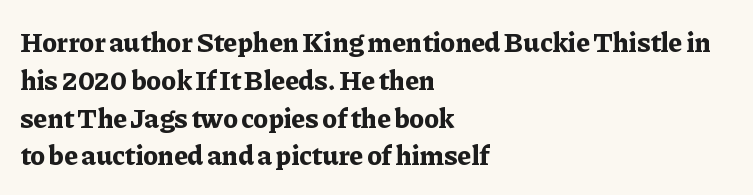
Characters remain perfectly vertical along every line. A typesetter would call this proportional, since set widths differ per character. A normal amount of white space separates one row of letters from the next. Type without underlining. You can tell from the footed stems that serif type was used.
